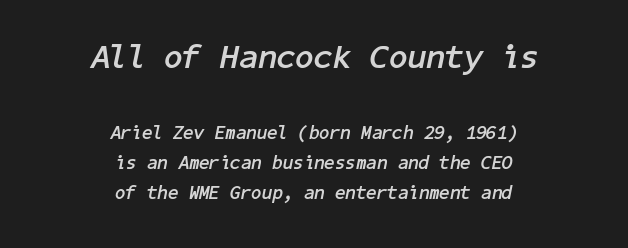
The image shows 34 px semibold type, italic (leaning right); set centered, normal line spacing (1.6x), normal letter spacing, not underlined; the first (top) block is 1.79x larger; low stroke contrast and a medium x-height.
